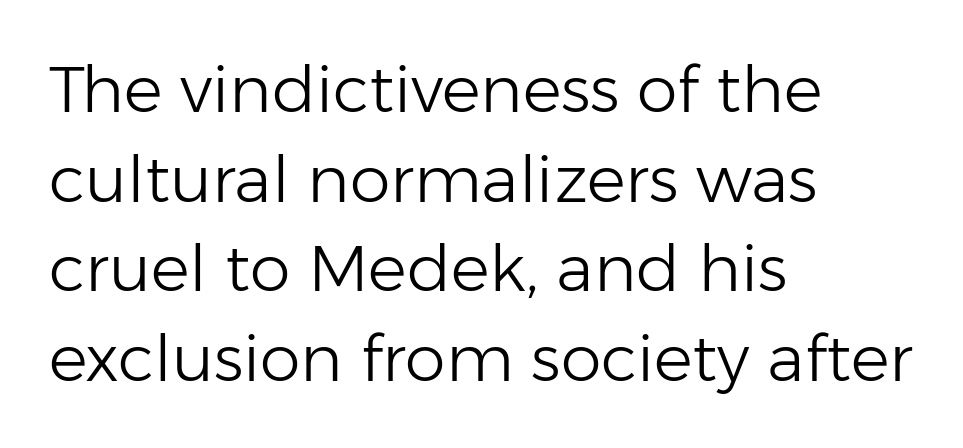
Posture: vertical. The passage is arranged the way most books set body copy — flush left. Standard letterfit; no display-style spreading of the glyphs. Note the varied advance widths — an 'i' is clearly narrower than an 'm'.
